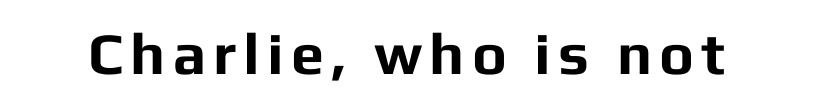
Q: Is the text bold? A: Yes.
Q: Is the text italic (slanted)? A: No, it is upright.
Q: Is the typeface a serif or a sans-serif typeface? A: Sans-serif.
Q: Is the text underlined? A: No.
Q: Width (condensed, normal, or wide)? A: Normal.
Q: Stroke contrast? A: Low.
Q: x-height? A: Medium.
Q: Monospaced? A: No.
